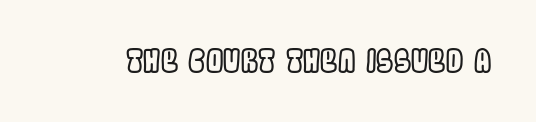
Every character sits straight up, as roman type does. Words appear dense and cohesive because spacing is normal. Unmarked baselines from the first word to the last. A typesetter would call this proportional, since set widths differ per character.
